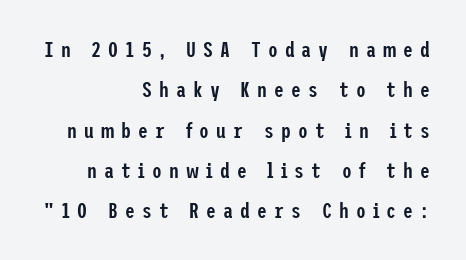
The image shows 22 px text type, upright; set right-aligned, line spacing 1.83x, unusually wide letter spacing (+0.32 em), not underlined.
